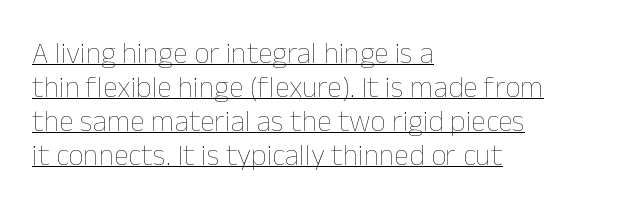
{"italic": "no", "bold": "no", "weight": "thin", "width": "normal", "stroke_contrast": "low", "x_height": "medium", "monospaced": "no", "underline": "yes", "align": "left", "line_spacing": "tight", "line_spacing_ratio": 1.13, "letter_spacing": "normal", "letter_spacing_em": 0.0, "glyph_px": 30}
